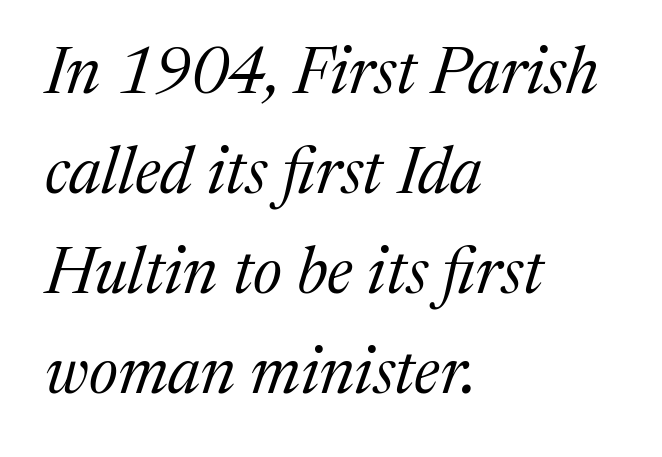
Left-aligned paragraph, ragged on the right. Examine the stroke ends and you'll spot serifs. This sample uses plain, unmodified letter spacing. An italicized treatment has been applied to the whole sample.
